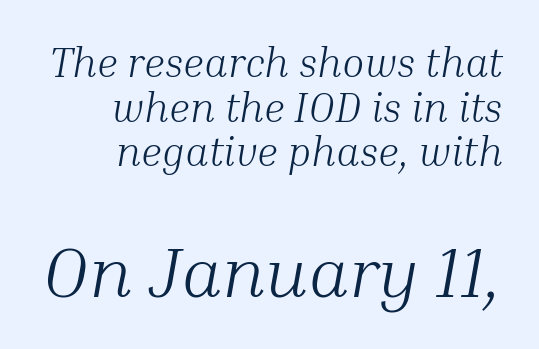
Note: serifs present on the glyphs. The face used here has a pronounced slope to its letters. Nothing unusual about the tracking: characters are spaced as the font intends. A bare baseline throughout the passage.
